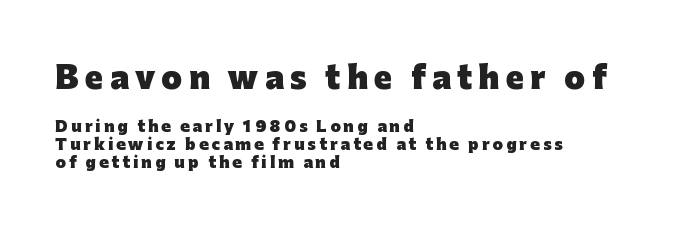
{"serif": "no", "italic": "no", "bold": "yes", "weight": "heavy", "width": "normal", "stroke_contrast": "low", "x_height": "medium", "monospaced": "no", "underline": "no", "align": "left", "line_spacing_ratio": 1.2, "letter_spacing": "wide", "letter_spacing_em": 0.21, "larger_block": "first", "size_ratio": 2.0, "glyph_px": 30}
